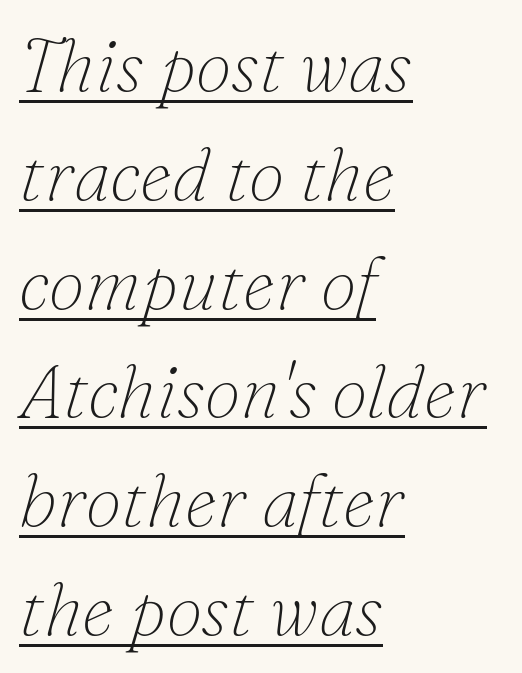
The passage shown leans; its letterforms are oblique. A typesetter would call this leading conventional body-copy spacing. A typesetter would label this face a serif. Compared with typical body copy, the letter spacing here is the same. The font sits on the lighter half of the weight spectrum, regular included.
